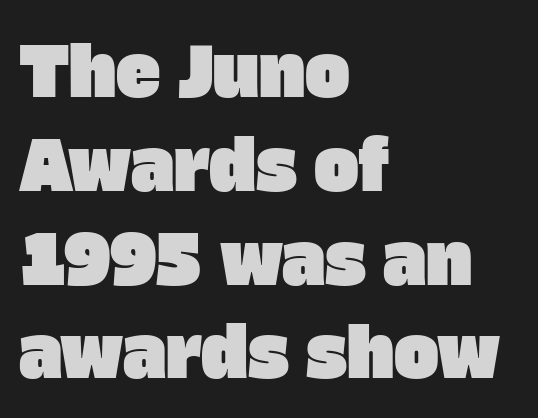
Q: Is the typeface a serif or a sans-serif typeface? A: Sans-serif.
Q: Is the text underlined? A: No.
Q: How is the paragraph aligned? A: Left-aligned.
Q: Is the spacing between letters normal or unusually wide? A: Normal.
Q: Is the spacing between lines tight, normal or loose? A: Normal.
Q: Width (condensed, normal, or wide)? A: Normal.
Q: Stroke contrast? A: Low.
Q: x-height? A: Large.
Q: Monospaced? A: No.
